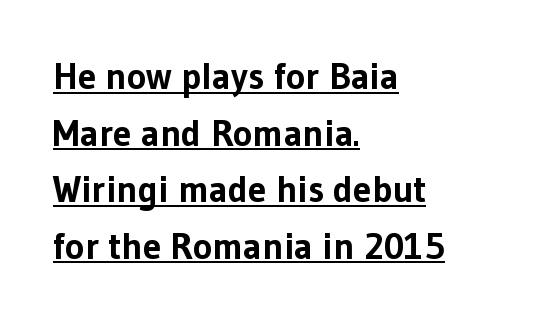
Nope, not italic — everything's standing straight. This sample has the flowing, uneven cadence of proportional lettering. Tracking value appears to be zero — textbook default spacing. Examine the stroke ends and you'll find no serifs. Thick stems and heavy bowls — unmistakably bold. Underlining? Definitely there.
